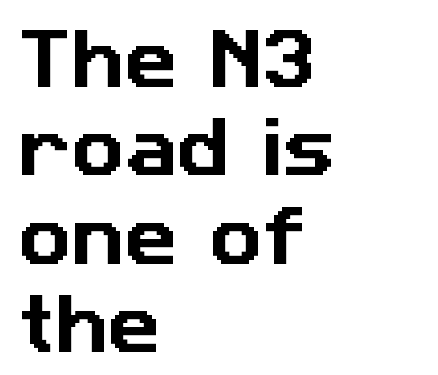
The image shows 65 px sans-serif type; set left-aligned, normal line spacing (1.36x), normal letter spacing, not underlined; low stroke contrast and a medium x-height.
